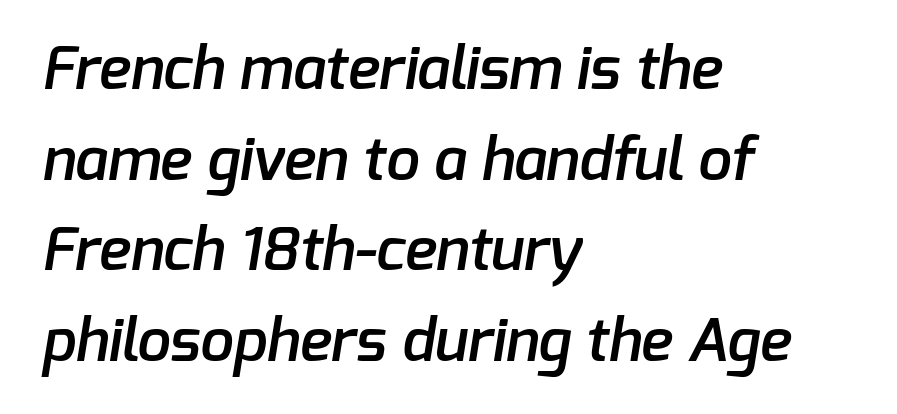
Q: Is the text bold? A: Semi-bold.
Q: Is the typeface a serif or a sans-serif typeface? A: Sans-serif.
Q: Is the text underlined? A: No.
Q: How is the paragraph aligned? A: Left-aligned.
Q: Is the spacing between letters normal or unusually wide? A: Normal.
Q: Is the spacing between lines tight, normal or loose? A: Normal.
Q: Width (condensed, normal, or wide)? A: Normal.
Q: Stroke contrast? A: Low.
Q: x-height? A: Medium.
Q: Monospaced? A: No.
